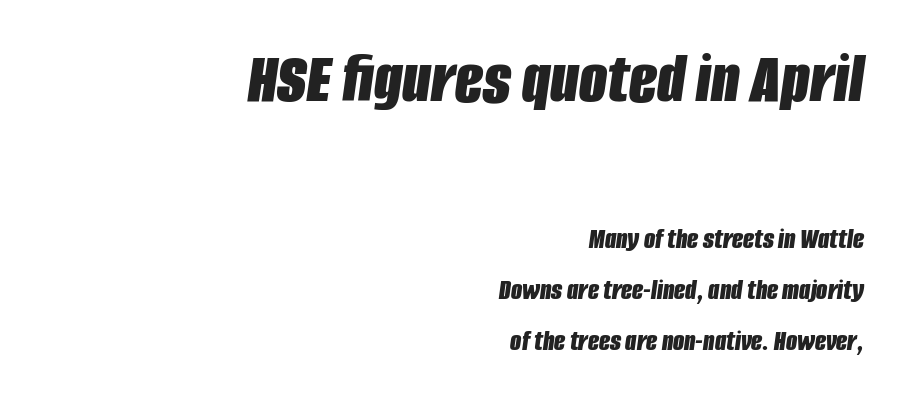
Caption: bold face, heavy strokes. Compare the two chunks: the upper has the greater cap height. Varying glyph widths throughout — classic text-font behaviour. Students, note that the glyphs here touch the page at normal intervals. Is the type slanted? Yes — the strokes lean at a clear angle. The gap between lines stays unmarked.
